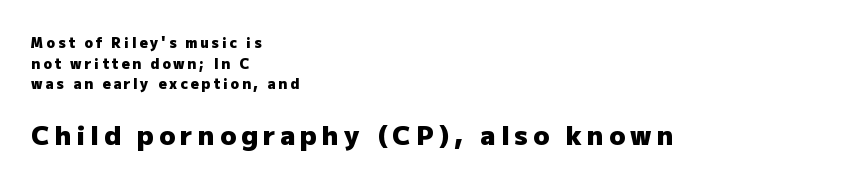
The image shows 26 px bold type, upright; set left-aligned, normal line spacing (1.47x), unusually wide letter spacing (+0.2 em), not underlined; the second (bottom) block is 1.86x larger.
